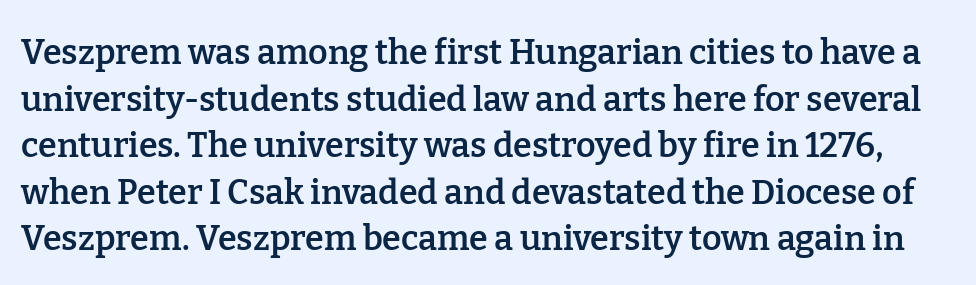
The image shows 34 px semibold serif type, upright; set normal line spacing (1.37x), normal letter spacing, not underlined; low stroke contrast and a medium x-height.
